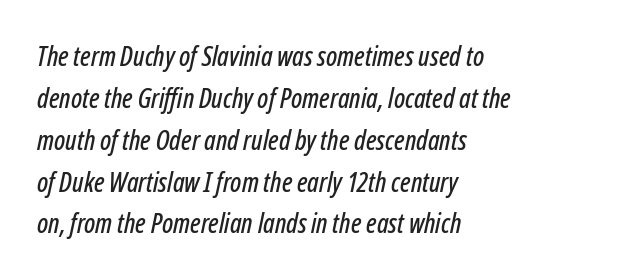
{"italic": "yes", "lean": "right", "slant_degrees": 12, "underline": "no", "align": "left", "line_spacing": "normal", "line_spacing_ratio": 1.55, "letter_spacing": "normal", "letter_spacing_em": 0.0, "glyph_px": 27}
